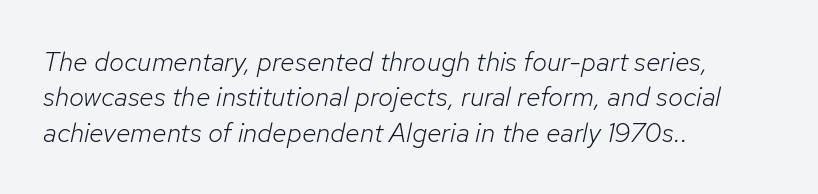
The image shows 27 px text type, italic (leaning right); set left-aligned, normal line spacing (1.31x), normal letter spacing, not underlined.
